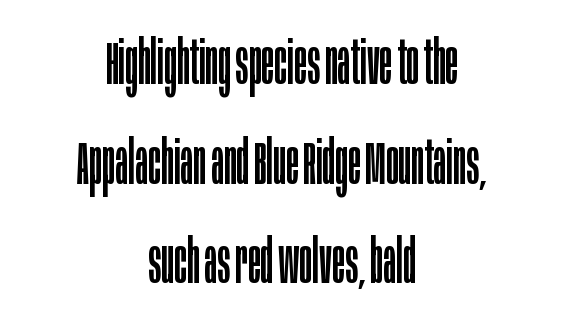
Look at the bottom of the vertical strokes: they stop flat, with no serifs. The line texture is even and compact thanks to regular tracking. Beneath every word, the page is bare. Compared with typical paragraphs, the rows here are spaced about the same. Reading down the block, each line starts at a different indent, mirrored at its end.
